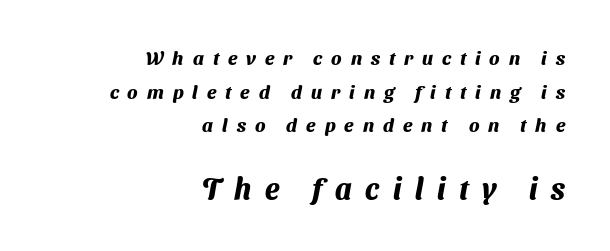
The image shows 29 px heavy sans-serif type; set right-aligned, line spacing 1.77x, unusually wide letter spacing (+0.47 em), not underlined; the second (bottom) block is 1.53x larger; medium stroke contrast and a medium x-height.
